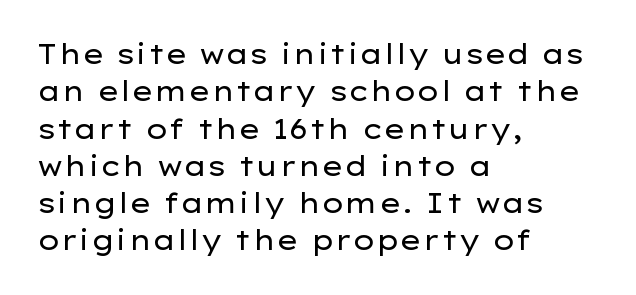
Q: Is the text bold? A: No.
Q: Is the text italic (slanted)? A: No, it is upright.
Q: Is the text underlined? A: No.
Q: How is the paragraph aligned? A: Left-aligned.
Q: Is the spacing between letters normal or unusually wide? A: Normal.
Q: Is the spacing between lines tight, normal or loose? A: Normal.
